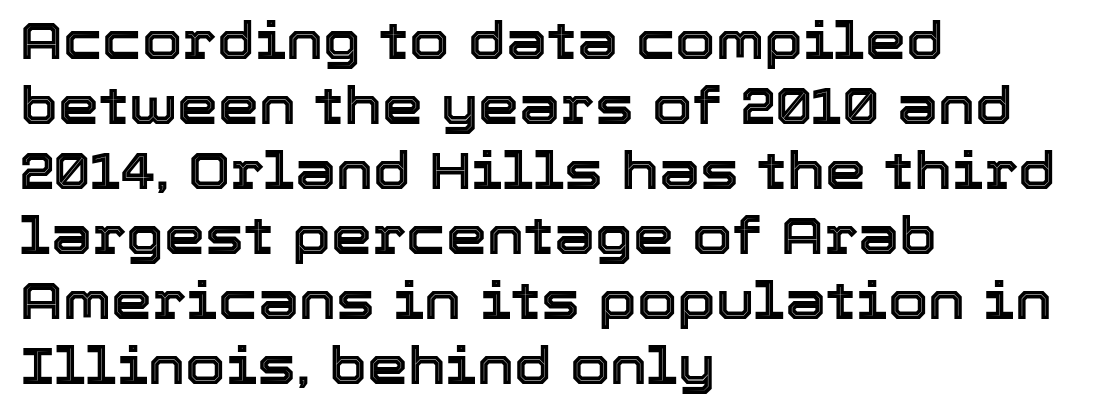
The image shows 52 px text type, upright; set left-aligned, normal line spacing (1.25x), normal letter spacing, not underlined; a medium x-height.
